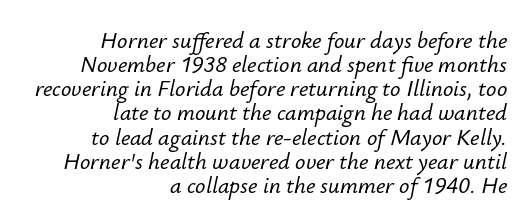
The image shows 23 px text type, italic (leaning right); set right-aligned, tight line spacing (1.05x), normal letter spacing, not underlined.
